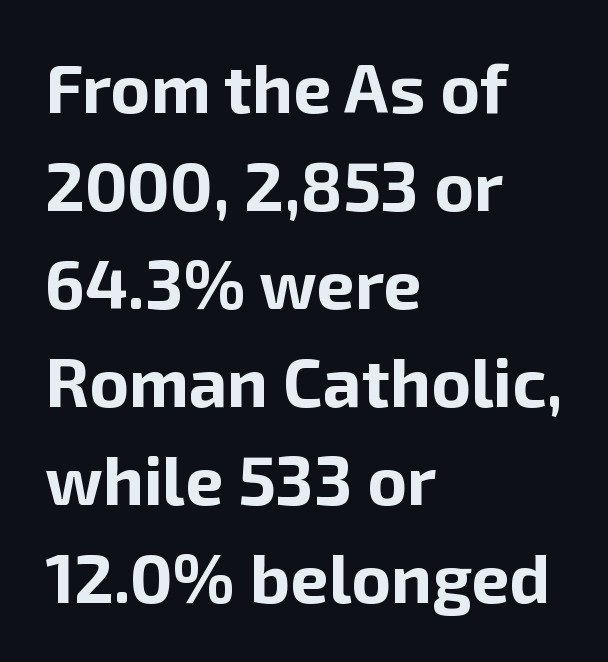
Is there much room between lines? A standard amount, neither cramped nor airy. These lines are rendered in a variable-pitch font. The designer went with a sans here, leaving each stem footless. Look at the tracking — it's just the regular setting, nothing added.
